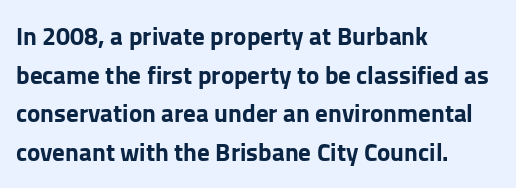
The image shows 25 px bold type, upright; set left-aligned, normal line spacing (1.55x), normal letter spacing, not underlined.
